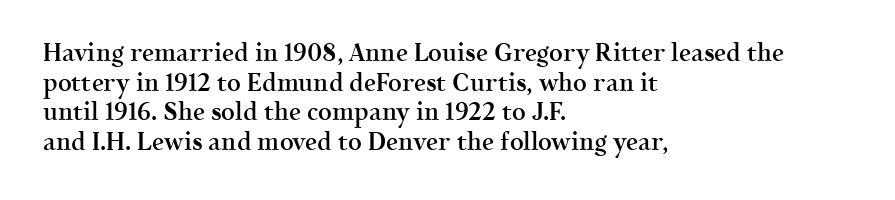
A bare baseline throughout the passage. Compared with a centered layout, this one pins lines to the left instead. This is moderately heavy type, rendered in semibold. The letters sit at their default tracking, neither squeezed nor spread. This sample uses an upright cut, with every glyph sitting square on the baseline.
